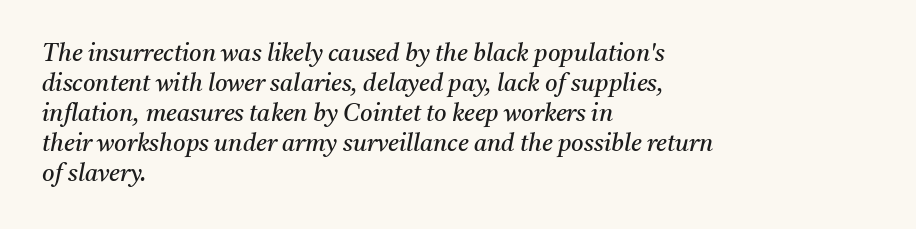
Q: Is the text bold? A: No.
Q: Is the text italic (slanted)? A: Yes, it leans right by about 11 degrees.
Q: Is the text underlined? A: No.
Q: How is the paragraph aligned? A: Left-aligned.
Q: Is the spacing between letters normal or unusually wide? A: Normal.
Q: Is the spacing between lines tight, normal or loose? A: Normal.
